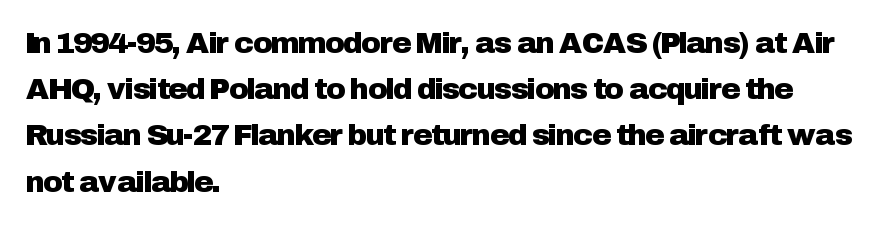
Q: Is the text italic (slanted)? A: No, it is upright.
Q: Is the typeface a serif or a sans-serif typeface? A: Sans-serif.
Q: Is the text underlined? A: No.
Q: How is the paragraph aligned? A: Left-aligned.
Q: Is the spacing between letters normal or unusually wide? A: Normal.
Q: Is the spacing between lines tight, normal or loose? A: Normal.
Q: Width (condensed, normal, or wide)? A: Normal.
Q: Stroke contrast? A: Low.
Q: x-height? A: Medium.
Q: Monospaced? A: No.
